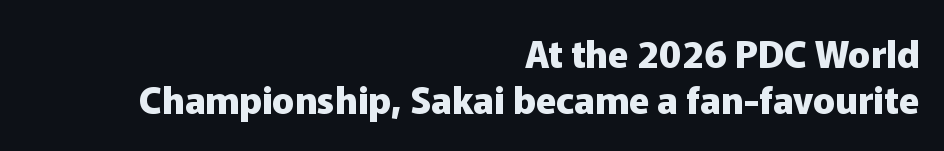
If you measured baseline to baseline, you'd find a middling distance. The paragraph shown leans on its right margin. The rendering uses natural spacing where letterforms have individual widths. It's the straight-up-and-down kind of type. Check where the strokes stop: nothing finishes them off — pure sans.
